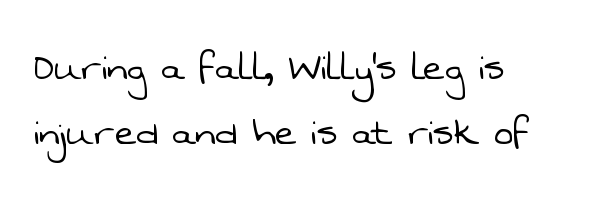
The image shows 46 px light sans-serif type; set left-aligned, normal line spacing (1.42x), normal letter spacing, not underlined; low stroke contrast and a medium x-height.
